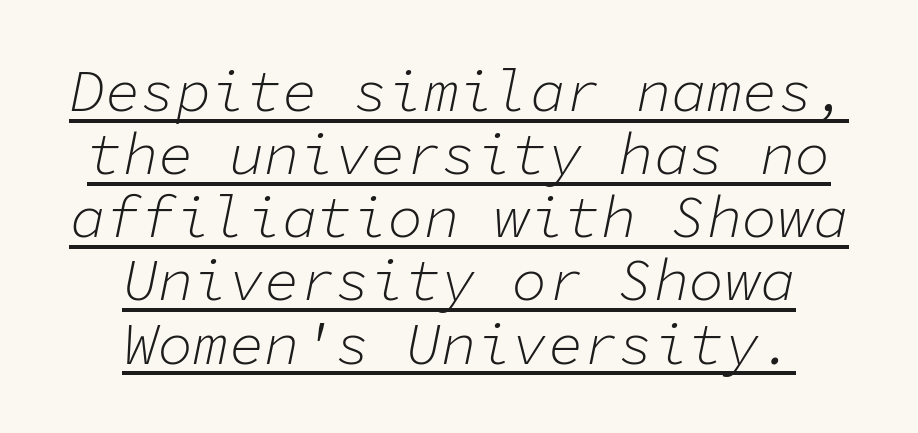
{"italic": "yes", "lean": "right", "slant_degrees": 11, "bold": "no", "weight": "light", "width": "normal", "stroke_contrast": "low", "x_height": "medium", "monospaced": "yes", "underline": "yes", "align": "center", "line_spacing": "tight", "line_spacing_ratio": 1.07, "letter_spacing": "normal", "letter_spacing_em": 0.0, "glyph_px": 59}
